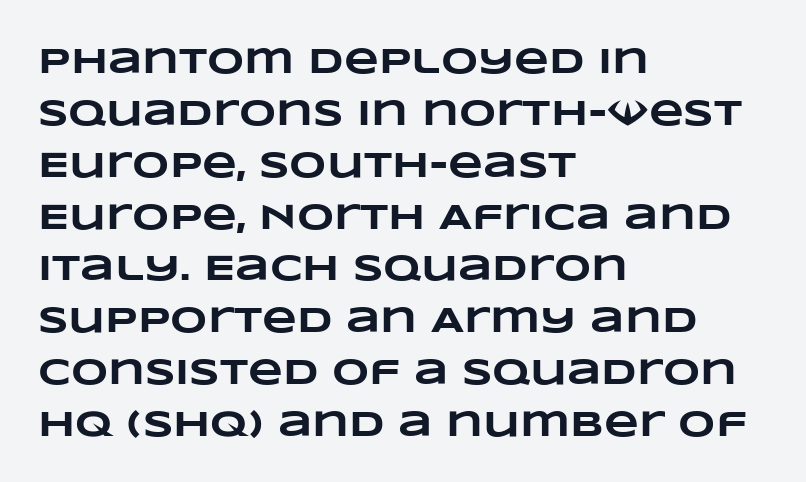
{"bold": "yes", "weight": "heavy", "width": "wide", "stroke_contrast": "low", "x_height": "large", "monospaced": "no", "underline": "no", "align": "left", "line_spacing": "normal", "line_spacing_ratio": 1.44, "letter_spacing": "normal", "letter_spacing_em": 0.0, "glyph_px": 36}
